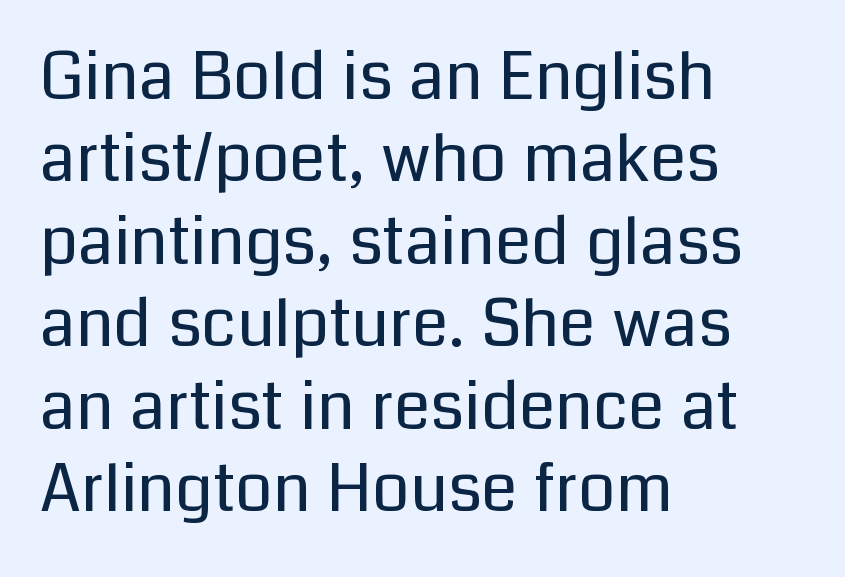
The image shows 66 px regular-weight sans-serif type, upright; set left-aligned, normal line spacing (1.25x), normal letter spacing, not underlined; low stroke contrast and a medium x-height.
